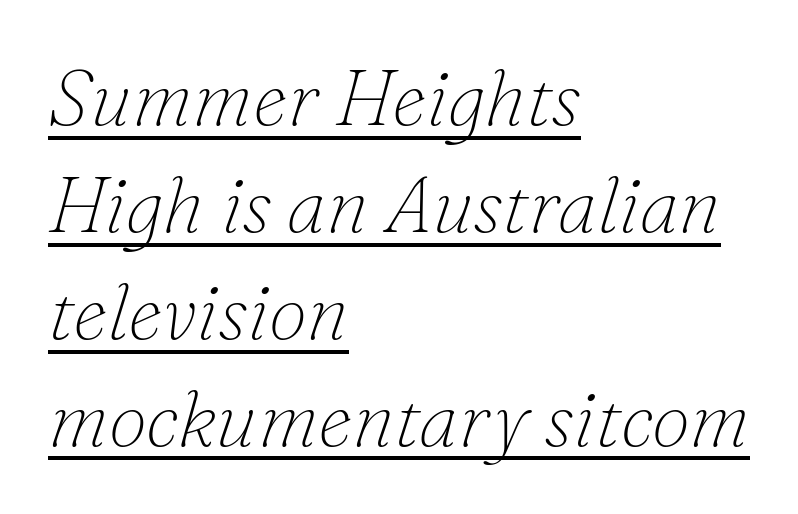
The image shows 78 px thin serif type, italic (leaning right); set left-aligned, normal line spacing (1.37x), normal letter spacing, underlined; low stroke contrast and a small x-height.
